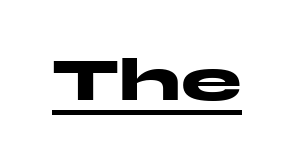
The image shows 61 px heavy, wide sans-serif type, upright; set normal letter spacing, underlined; medium stroke contrast and a medium x-height.
